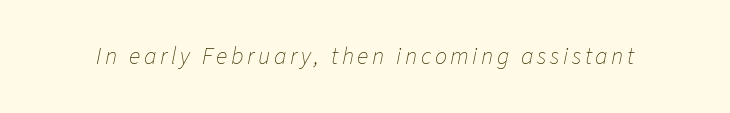
Q: Is the text bold? A: No.
Q: Is the text italic (slanted)? A: Yes, it leans right by about 11 degrees.
Q: Is the text underlined? A: No.
